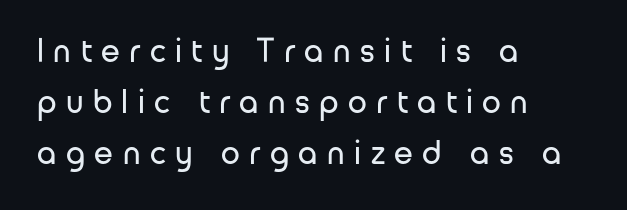
The image shows 34 px regular-weight sans-serif type, upright; set left-aligned, normal line spacing (1.5x), unusually wide letter spacing (+0.28 em), not underlined; low stroke contrast and a medium x-height.
